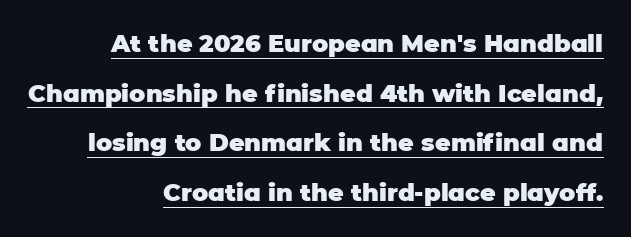
{"italic": "no", "bold": "yes", "underline": "yes", "align": "right", "line_spacing": "loose", "line_spacing_ratio": 2.07, "letter_spacing": "normal", "letter_spacing_em": 0.0, "glyph_px": 24}
